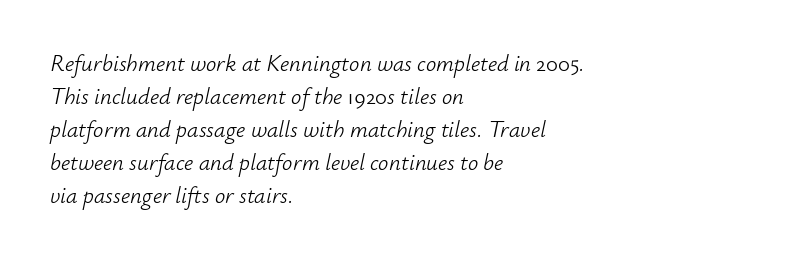
The image shows 23 px text type, italic (leaning right); set left-aligned, normal line spacing (1.44x), normal letter spacing, not underlined.
